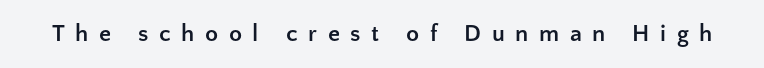
Q: Is the text bold? A: Yes.
Q: Is the text italic (slanted)? A: No, it is upright.
Q: Is the text underlined? A: No.
Q: Is the spacing between letters normal or unusually wide? A: Unusually wide.
